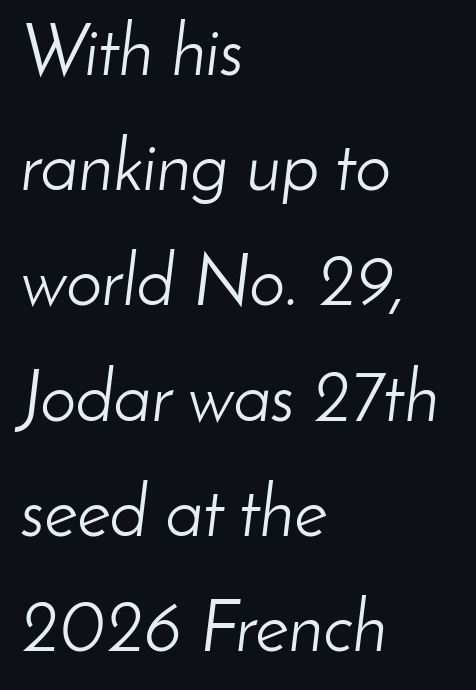
Character widths vary here, with narrow letters taking less room than wide ones. The glyphs are unaccompanied by any horizontal stroke below them. Default kerning and tracking; the words read as compact shapes. The rendering anchors every line to the left-hand side. Stroke thickness stays within the range of a standard reading face or lighter. The face used here has a pronounced slope to its letters.
